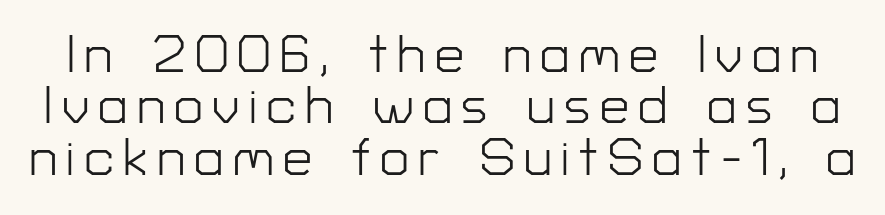
Q: Is the text bold? A: No.
Q: Is the text italic (slanted)? A: No, it is upright.
Q: Is the typeface a serif or a sans-serif typeface? A: Sans-serif.
Q: Is the text underlined? A: No.
Q: Is the spacing between lines tight, normal or loose? A: Tight.
Q: Width (condensed, normal, or wide)? A: Normal.
Q: Stroke contrast? A: Low.
Q: x-height? A: Medium.
Q: Monospaced? A: No.
